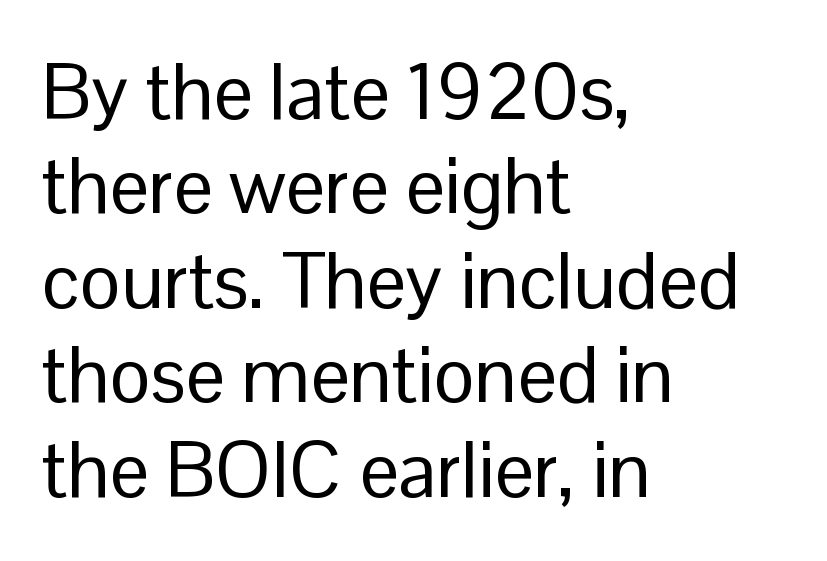
The image shows 78 px regular-weight sans-serif type, upright; set left-aligned, line spacing 1.21x, normal letter spacing, not underlined; low stroke contrast and a medium x-height.
